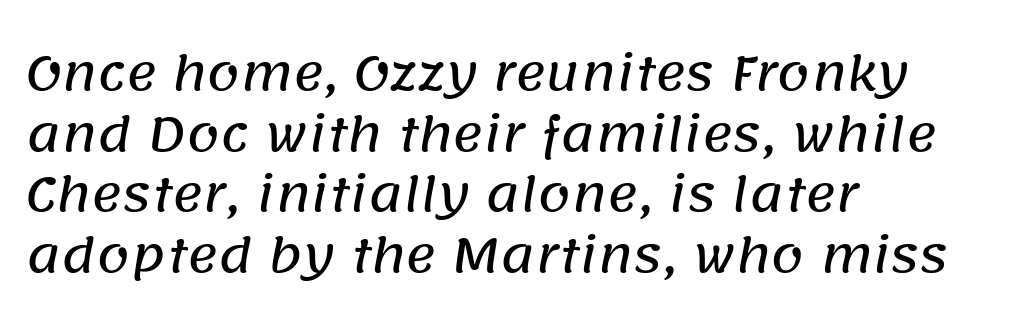
{"serif": "no", "width": "normal", "stroke_contrast": "low", "x_height": "large", "monospaced": "no", "underline": "no", "align": "left", "line_spacing": "normal", "line_spacing_ratio": 1.29, "letter_spacing": "normal", "letter_spacing_em": 0.0, "glyph_px": 47}
